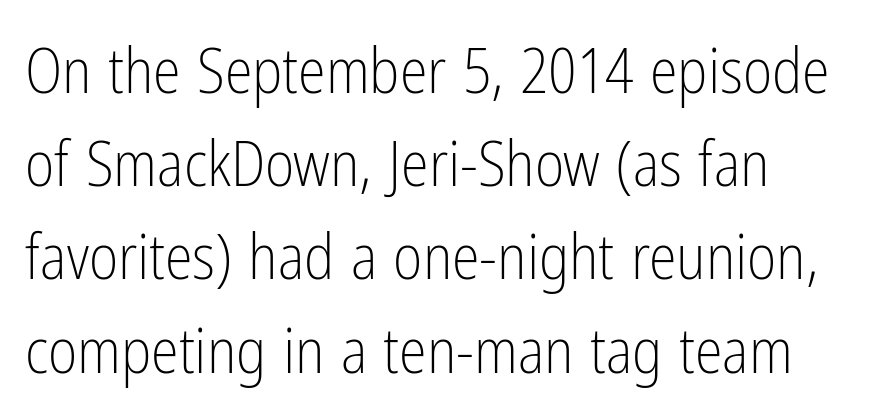
The image shows 63 px light, condensed sans-serif type, upright; set left-aligned, normal line spacing (1.48x), normal letter spacing, not underlined; low stroke contrast and a medium x-height.
